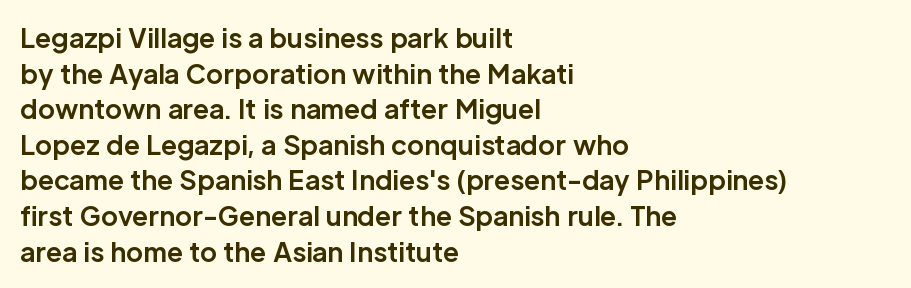
Descenders are the only things crossing below the line. Weight: bold. The tracking reads as untouched default to a designer's eye. A typesetter would mark this as roman, not italic.
